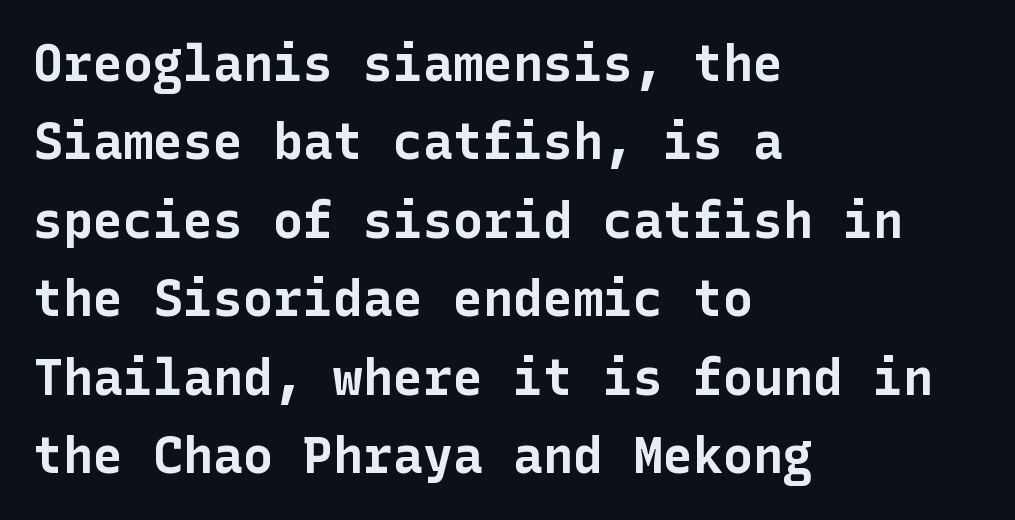
{"serif": "no", "italic": "no", "bold": "yes", "weight": "bold", "width": "normal", "stroke_contrast": "low", "x_height": "medium", "underline": "no", "align": "left", "line_spacing": "normal", "line_spacing_ratio": 1.57, "letter_spacing": "normal", "letter_spacing_em": 0.0, "glyph_px": 50}
